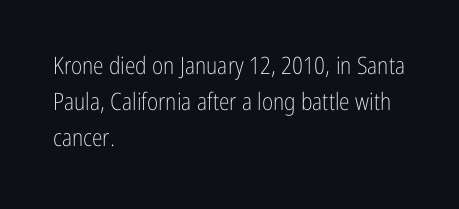
The image shows 24 px text type, upright; set left-aligned, normal line spacing (1.51x), normal letter spacing, not underlined.
